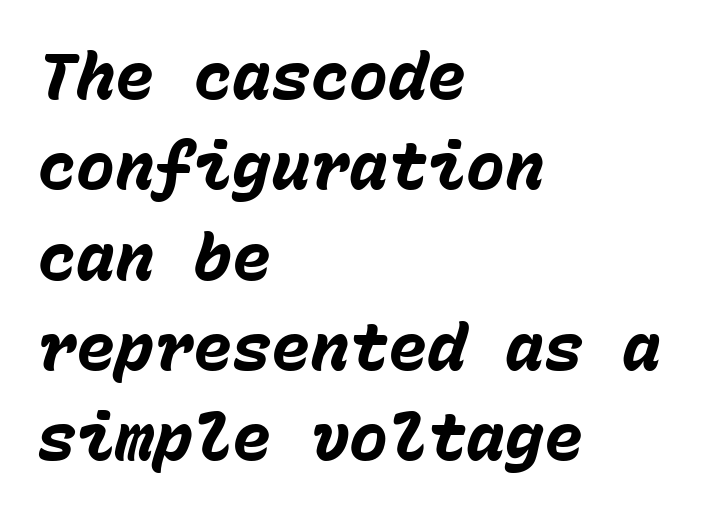
The image shows 65 px heavy type, italic (leaning right), monospaced; set left-aligned, normal line spacing (1.39x), normal letter spacing, not underlined; low stroke contrast and a medium x-height.
